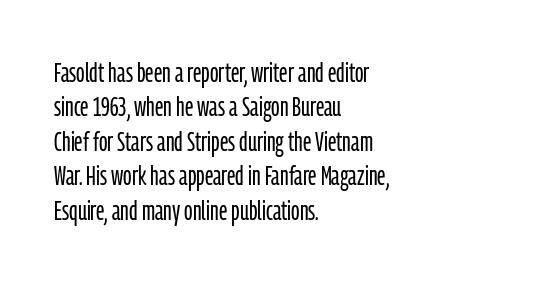
{"serif": "no", "italic": "no", "bold": "no", "weight": "light", "width": "condensed", "stroke_contrast": "low", "x_height": "medium", "monospaced": "no", "underline": "no", "align": "left", "line_spacing_ratio": 1.23, "letter_spacing": "normal", "letter_spacing_em": 0.0, "glyph_px": 28}
